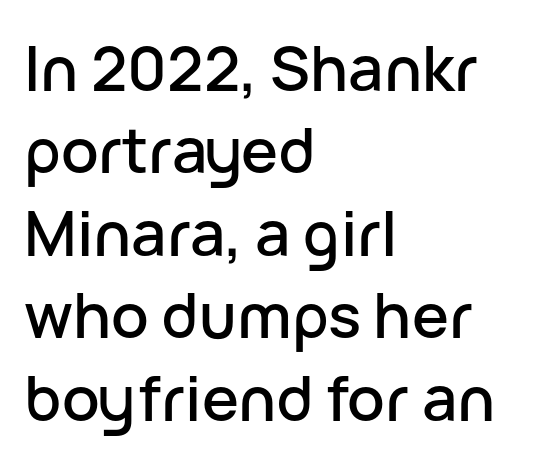
The image shows 62 px sans-serif type, upright; set left-aligned, normal line spacing (1.33x), normal letter spacing, not underlined; low stroke contrast and a medium x-height.
